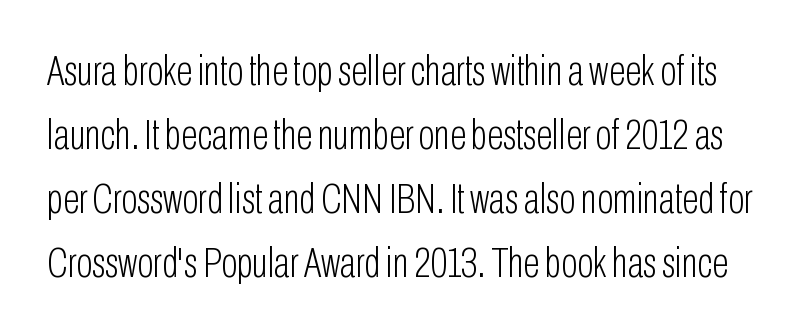
The image shows 43 px light, condensed sans-serif type, upright; set normal line spacing (1.49x), normal letter spacing, not underlined; low stroke contrast and a medium x-height.
